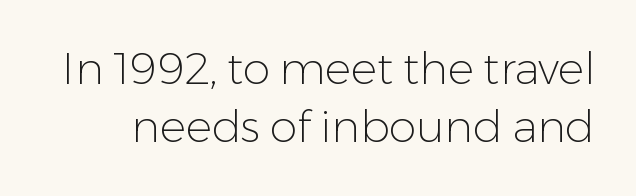
Q: Is the text bold? A: No.
Q: Is the text italic (slanted)? A: No, it is upright.
Q: Is the typeface a serif or a sans-serif typeface? A: Sans-serif.
Q: Is the text underlined? A: No.
Q: Is the spacing between letters normal or unusually wide? A: Normal.
Q: Is the spacing between lines tight, normal or loose? A: Normal.
Q: Width (condensed, normal, or wide)? A: Normal.
Q: Stroke contrast? A: Low.
Q: x-height? A: Medium.
Q: Monospaced? A: No.
